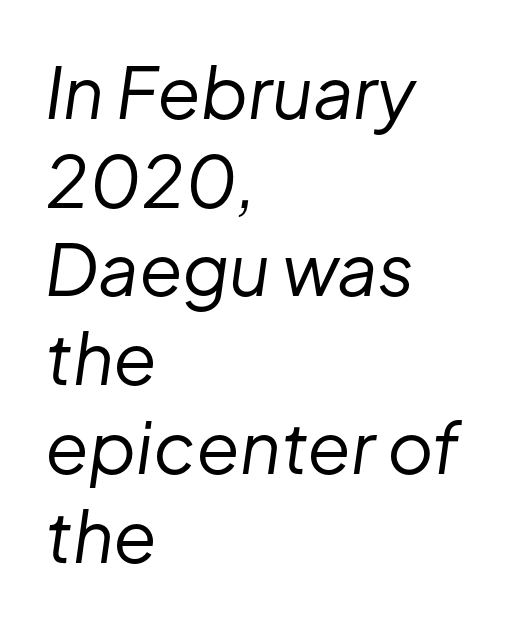
{"italic": "yes", "lean": "right", "slant_degrees": 8, "bold": "no", "weight": "regular", "width": "normal", "stroke_contrast": "low", "x_height": "medium", "monospaced": "no", "underline": "no", "align": "left", "line_spacing": "normal", "line_spacing_ratio": 1.25, "letter_spacing": "normal", "letter_spacing_em": 0.0, "glyph_px": 71}
